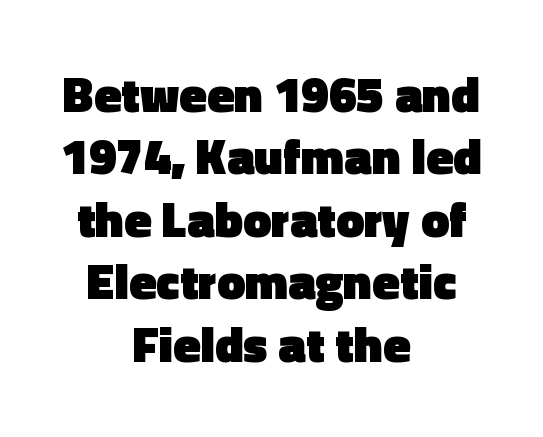
Q: Is the text bold? A: Yes.
Q: Is the text italic (slanted)? A: No, it is upright.
Q: Is the typeface a serif or a sans-serif typeface? A: Sans-serif.
Q: Is the text underlined? A: No.
Q: How is the paragraph aligned? A: Centered.
Q: Is the spacing between letters normal or unusually wide? A: Normal.
Q: Is the spacing between lines tight, normal or loose? A: Normal.
Q: Width (condensed, normal, or wide)? A: Normal.
Q: x-height? A: Medium.
Q: Monospaced? A: No.
